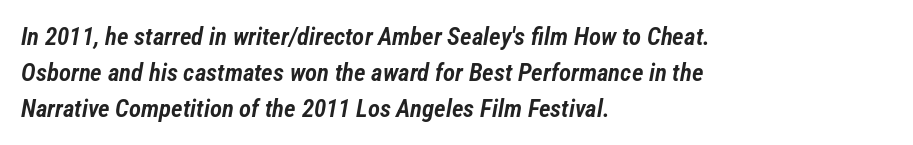
The image shows 25 px text type, italic (leaning right); set left-aligned, normal line spacing (1.44x), normal letter spacing, not underlined.
